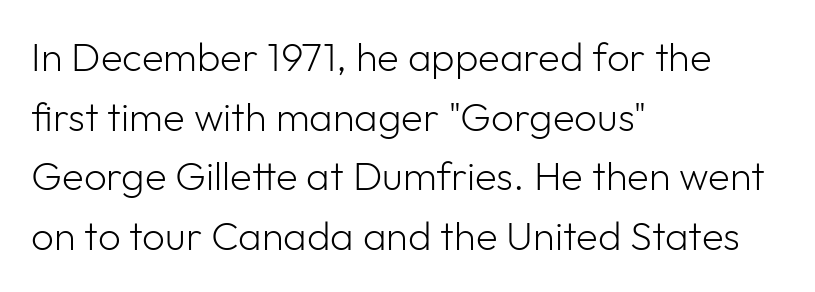
The image shows 40 px light sans-serif type, upright; set left-aligned, normal line spacing (1.49x), normal letter spacing, not underlined; low stroke contrast and a medium x-height.
